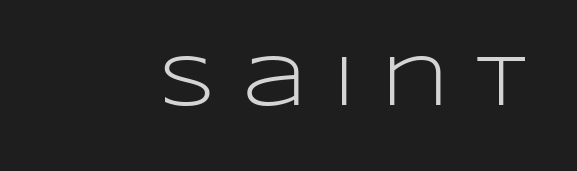
Q: Is the text bold? A: No.
Q: Is the text italic (slanted)? A: No, it is upright.
Q: Is the typeface a serif or a sans-serif typeface? A: Sans-serif.
Q: Is the text underlined? A: No.
Q: Is the spacing between letters normal or unusually wide? A: Unusually wide.
Q: Width (condensed, normal, or wide)? A: Wide.
Q: Stroke contrast? A: Low.
Q: x-height? A: Large.
Q: Monospaced? A: No.
